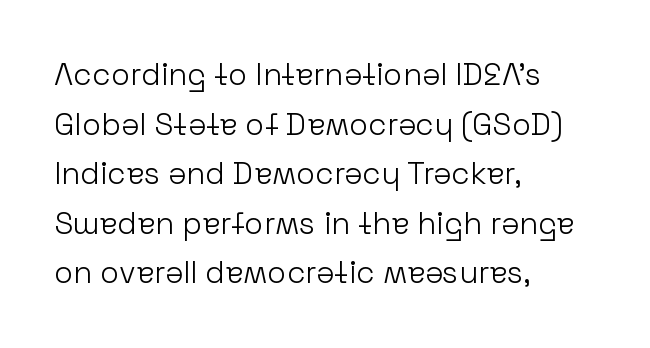
Think of a printed novel: that variable character pitch is what you see here. The rag falls on the right side of this text block. Rendered with straight, roman letterforms. Nobody touched the tracking dial on this one. Notice how descenders clear the ascenders below comfortably — that's standard leading. Are there feet on the stems? There aren't — it's a sans.
